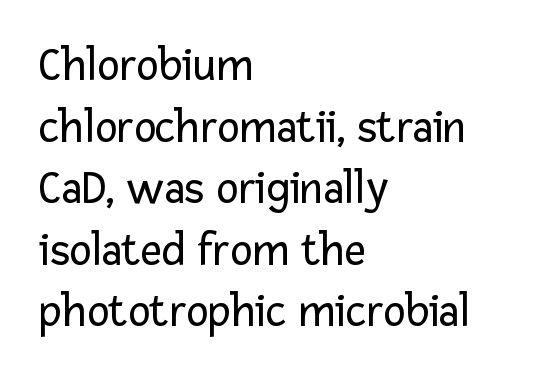
The rendering uses natural spacing where letterforms have individual widths. The axis of the letterforms is exactly vertical. A light-to-regular cut is what we see here. A normal amount of white space separates one row of letters from the next. Nothing unusual about the tracking: characters are spaced as the font intends.
